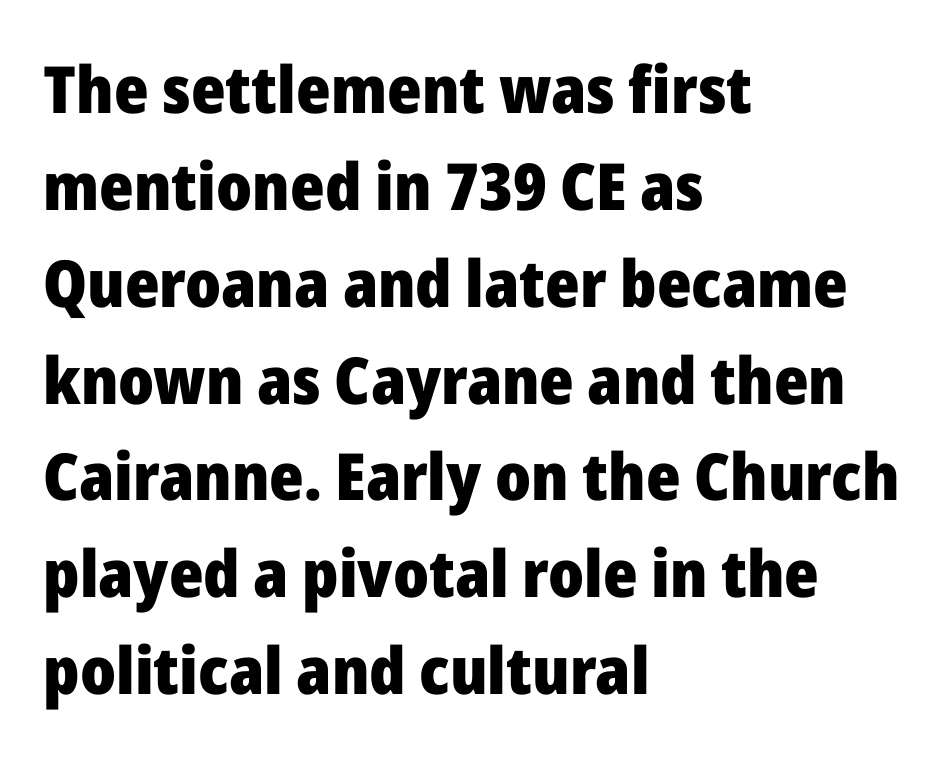
{"serif": "no", "italic": "no", "bold": "yes", "weight": "heavy", "width": "normal", "stroke_contrast": "low", "x_height": "medium", "monospaced": "no", "underline": "no", "align": "left", "line_spacing": "normal", "line_spacing_ratio": 1.49, "letter_spacing": "normal", "letter_spacing_em": 0.0, "glyph_px": 65}
